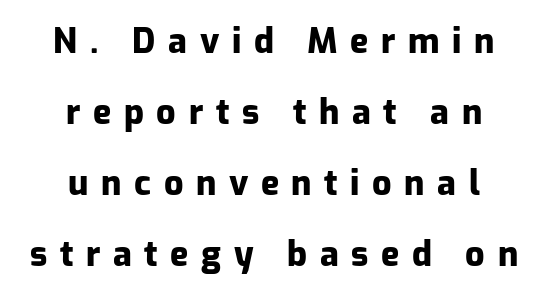
The image shows 34 px heavy sans-serif type, upright; set centered, loose line spacing (2.09x), unusually wide letter spacing (+0.37 em), not underlined; low stroke contrast and a medium x-height.
